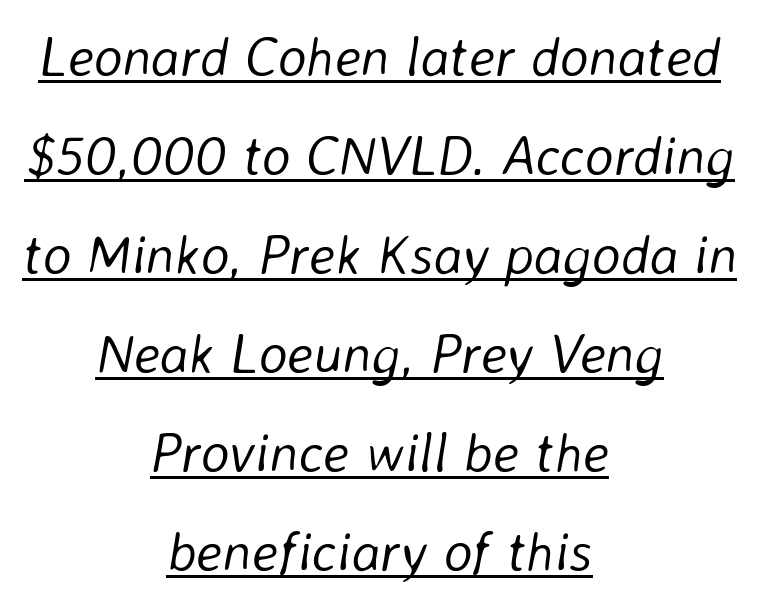
The image shows 55 px light type, italic (leaning right); set centered, line spacing 1.8x, normal letter spacing, underlined; low stroke contrast and a medium x-height.
